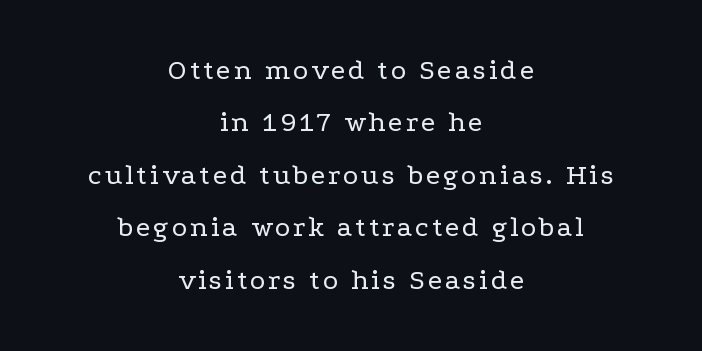
{"serif": "yes", "italic": "no", "bold": "no", "weight": "regular", "width": "wide", "stroke_contrast": "low", "x_height": "medium", "monospaced": "no", "underline": "no", "align": "center", "line_spacing_ratio": 1.81, "glyph_px": 29}
